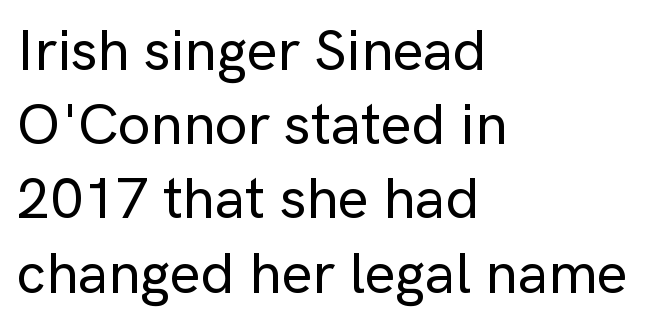
The image shows 58 px sans-serif type, upright; set left-aligned, normal line spacing (1.28x), normal letter spacing, not underlined; low stroke contrast and a medium x-height.
